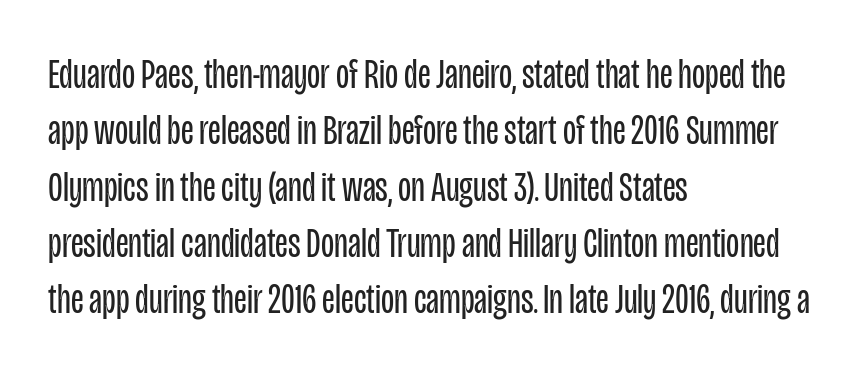
{"serif": "no", "italic": "no", "bold": "no", "weight": "regular", "width": "condensed", "stroke_contrast": "low", "x_height": "large", "monospaced": "no", "underline": "no", "align": "left", "line_spacing": "normal", "line_spacing_ratio": 1.31, "letter_spacing": "normal", "letter_spacing_em": 0.0, "glyph_px": 43}
